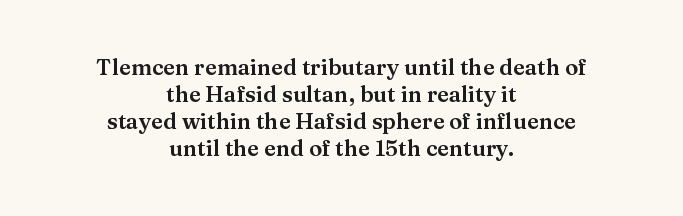
Q: Is the text italic (slanted)? A: No, it is upright.
Q: Is the text underlined? A: No.
Q: How is the paragraph aligned? A: Centered.
Q: Is the spacing between letters normal or unusually wide? A: Normal.
